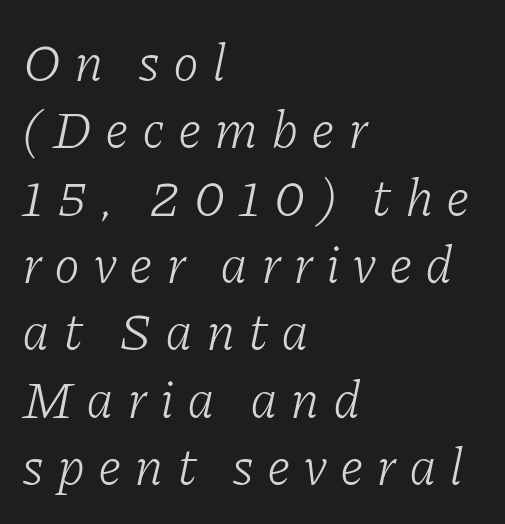
Q: Is the text bold? A: No.
Q: Is the text italic (slanted)? A: Yes, it leans right by about 11 degrees.
Q: Is the typeface a serif or a sans-serif typeface? A: Serif.
Q: Is the text underlined? A: No.
Q: How is the paragraph aligned? A: Left-aligned.
Q: Is the spacing between letters normal or unusually wide? A: Unusually wide.
Q: Is the spacing between lines tight, normal or loose? A: Normal.
Q: Width (condensed, normal, or wide)? A: Normal.
Q: Stroke contrast? A: Low.
Q: x-height? A: Medium.
Q: Monospaced? A: No.
